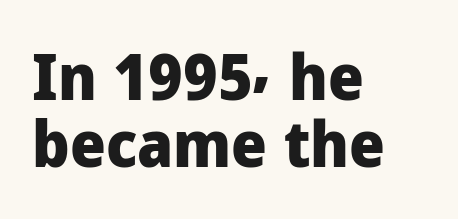
Summary of vertical rhythm: compact, with narrow interline spacing. The space beneath each line is pristine and unruled. Think of a printed novel: that variable character pitch is what you see here. Notice how thick the strokes are: this is what a full bold looks like. The paragraph shown leans on its left margin.
